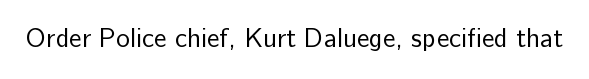
{"italic": "no", "bold": "no", "underline": "no", "letter_spacing": "normal", "letter_spacing_em": 0.0, "glyph_px": 26}
